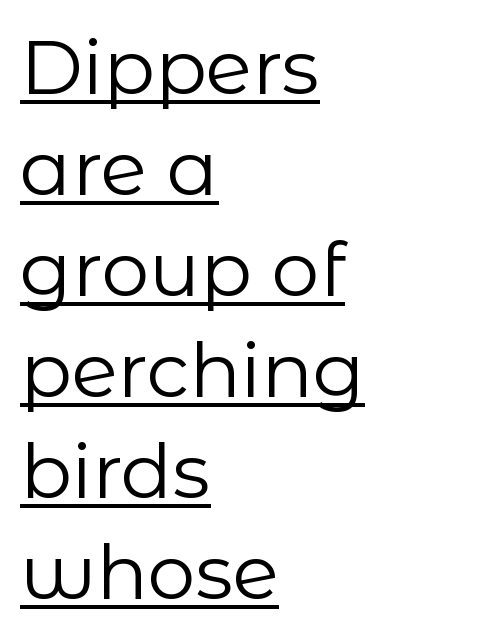
Q: Is the text bold? A: No.
Q: Is the text italic (slanted)? A: No, it is upright.
Q: Is the typeface a serif or a sans-serif typeface? A: Sans-serif.
Q: Is the text underlined? A: Yes.
Q: How is the paragraph aligned? A: Left-aligned.
Q: Is the spacing between letters normal or unusually wide? A: Normal.
Q: Is the spacing between lines tight, normal or loose? A: Normal.
Q: Width (condensed, normal, or wide)? A: Normal.
Q: Stroke contrast? A: Low.
Q: x-height? A: Medium.
Q: Monospaced? A: No.
